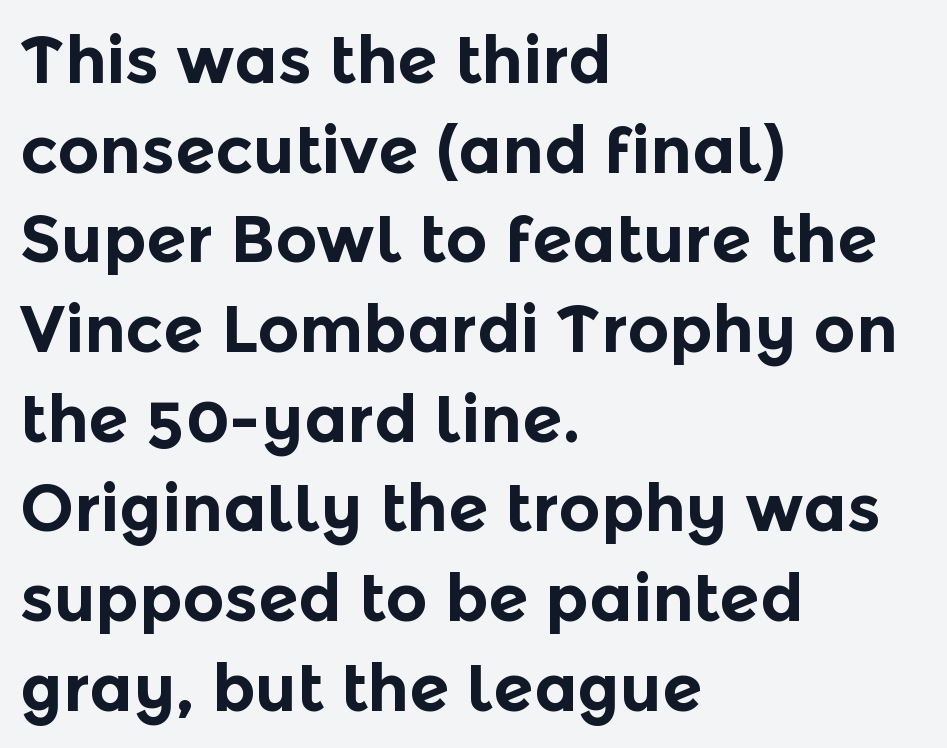
When letters stand straight like this, we call the style roman or upright. Varying glyph widths throughout — classic text-font behaviour. The specimen omits any rule beneath the text block's lines. The type is set solid horizontally, with unmodified tracking. A typesetter would label this face a sans.
